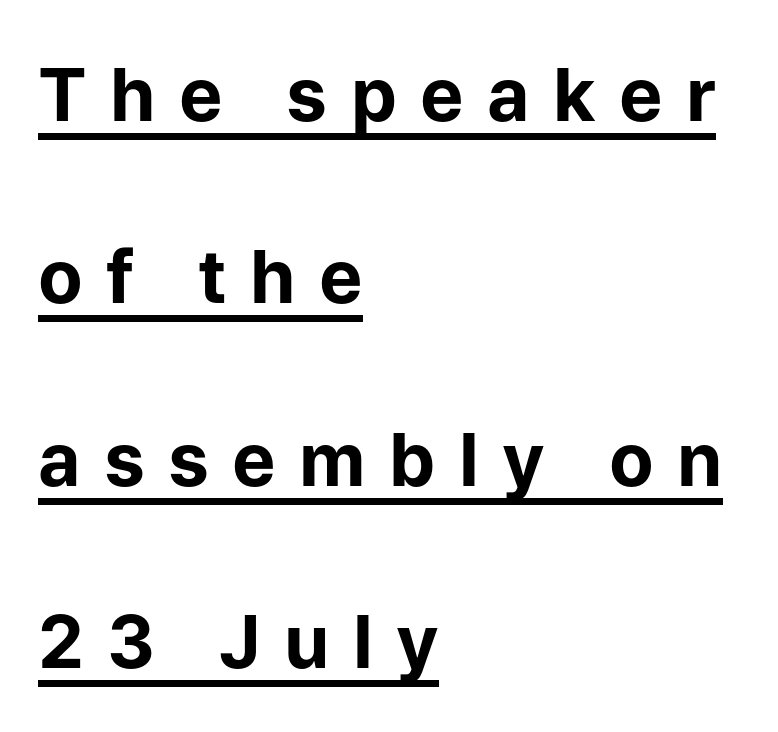
The image shows 73 px bold sans-serif type, upright; set left-aligned, loose line spacing (2.5x), unusually wide letter spacing (+0.32 em), underlined; low stroke contrast and a medium x-height.
